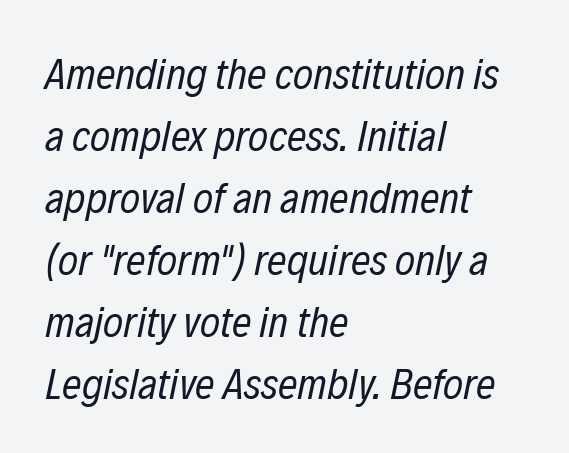
Just letters on the line, the space beneath them empty. Casual observation: everything's shoved over to the left. Every character sits at an angle, as italics do. The rendering uses natural spacing where letterforms have individual widths. Stems and bowls with no extra thickness — not bold. Notice how descenders clear the ascenders below comfortably — that's standard leading.
